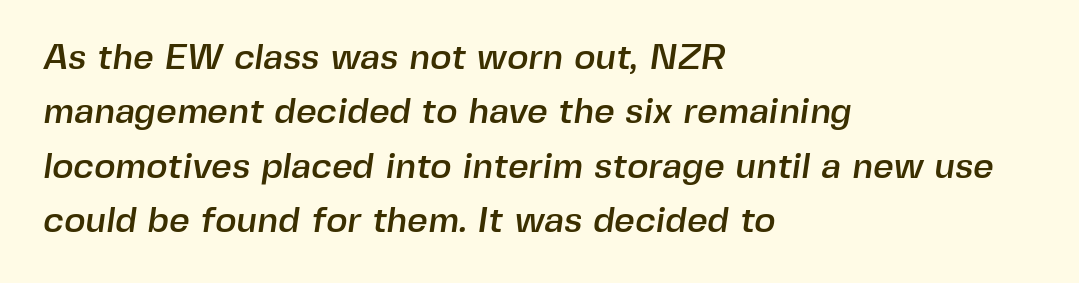
The image shows 36 px sans-serif type; set left-aligned, normal line spacing (1.51x), normal letter spacing, not underlined; a medium x-height.
